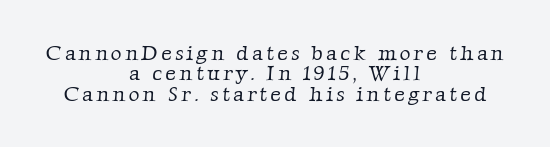
The vertical gap from one line to the next is small. The string is rendered with underlining switched off. This rendering uses center alignment, leaving both contours irregular but symmetric. The letters look calm and open, with moderate or lighter stems.
